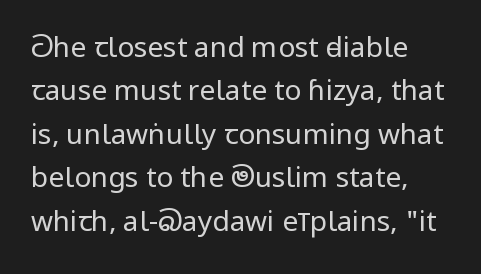
The image shows 28 px regular-weight, condensed sans-serif type, upright; set normal line spacing (1.55x), normal letter spacing, not underlined; low stroke contrast and a large x-height.
